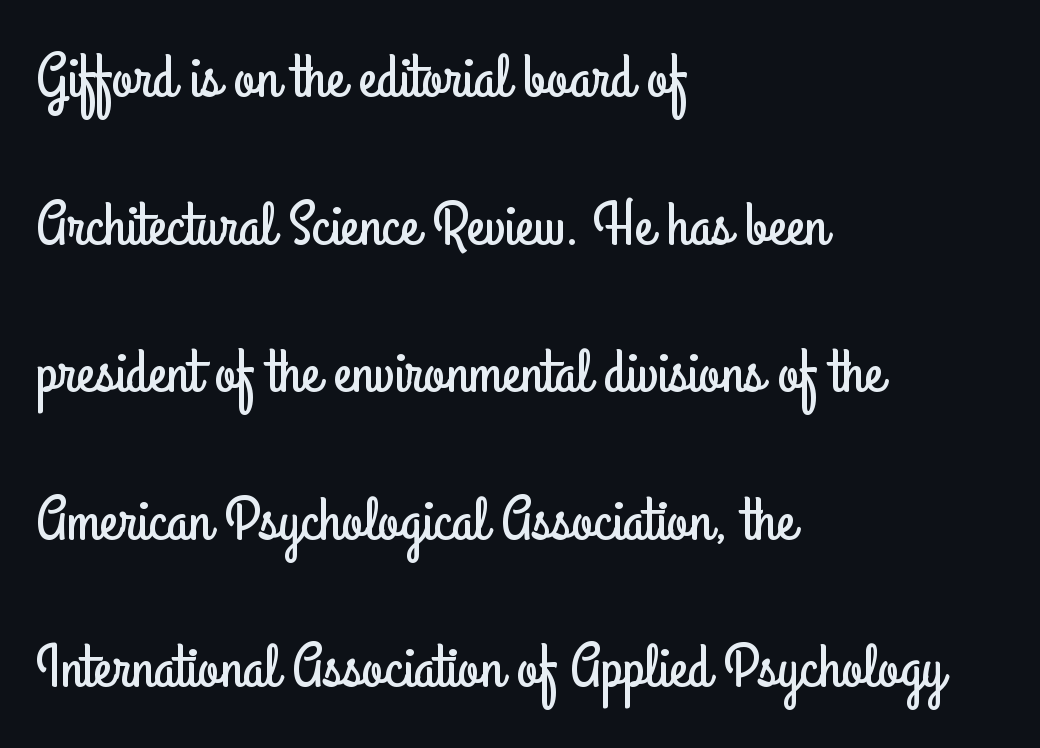
Q: Is the typeface a serif or a sans-serif typeface? A: Sans-serif.
Q: Is the text underlined? A: No.
Q: How is the paragraph aligned? A: Left-aligned.
Q: Is the spacing between letters normal or unusually wide? A: Normal.
Q: Is the spacing between lines tight, normal or loose? A: Loose.
Q: Width (condensed, normal, or wide)? A: Condensed.
Q: Stroke contrast? A: Low.
Q: x-height? A: Small.
Q: Monospaced? A: No.
